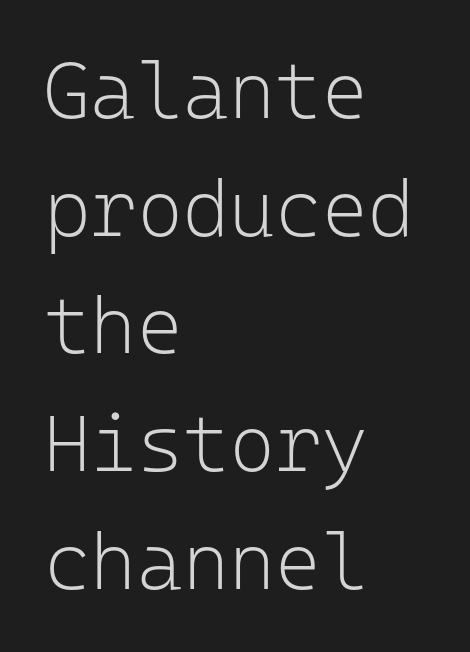
{"serif": "no", "italic": "no", "bold": "no", "weight": "light", "width": "normal", "stroke_contrast": "low", "x_height": "medium", "monospaced": "yes", "underline": "no", "align": "left", "line_spacing": "normal", "line_spacing_ratio": 1.49, "letter_spacing": "normal", "letter_spacing_em": 0.0, "glyph_px": 79}
